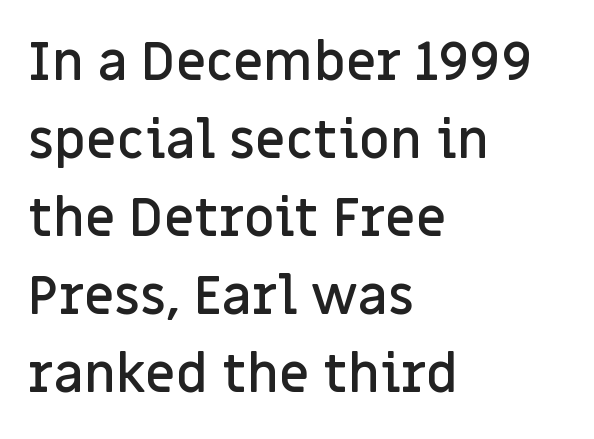
{"serif": "no", "italic": "no", "bold": "semi", "weight": "semibold", "width": "normal", "stroke_contrast": "low", "x_height": "large", "monospaced": "no", "underline": "no", "align": "left", "line_spacing": "normal", "line_spacing_ratio": 1.47, "letter_spacing": "normal", "letter_spacing_em": 0.0, "glyph_px": 53}
